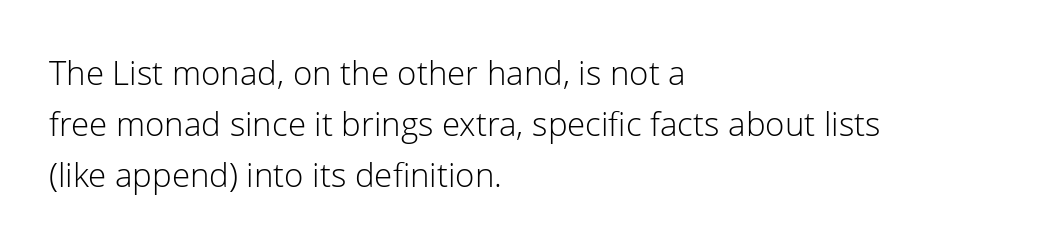
{"serif": "no", "italic": "no", "bold": "no", "weight": "light", "width": "normal", "stroke_contrast": "low", "x_height": "medium", "monospaced": "no", "underline": "no", "align": "left", "line_spacing": "normal", "line_spacing_ratio": 1.55, "letter_spacing": "normal", "letter_spacing_em": 0.0, "glyph_px": 33}
